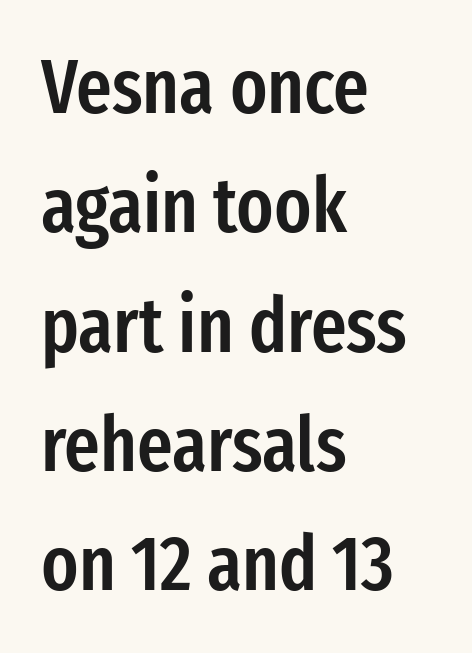
The image shows 77 px semibold, condensed sans-serif type, upright; set left-aligned, normal line spacing (1.55x), normal letter spacing, not underlined; low stroke contrast and a medium x-height.
